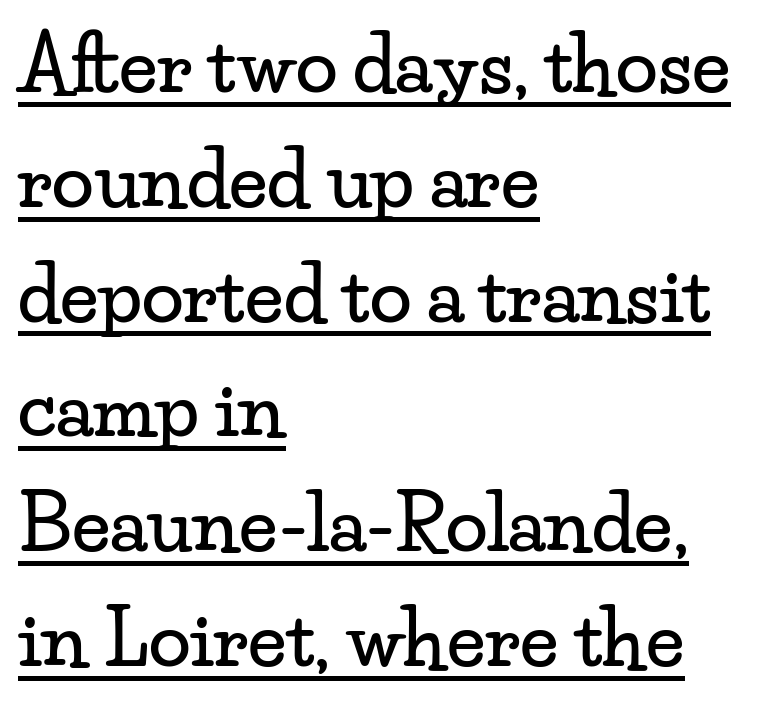
Rendered with straight, roman letterforms. The rendering uses natural spacing where letterforms have individual widths. The rendering uses the underline text-decoration. Horizontal bands of white between lines are of average thickness. Serif or sans? Serif — the stroke terminals have little feet.
